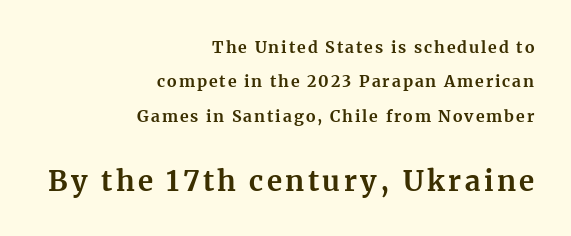
Q: Is the text bold? A: Yes.
Q: Is the text italic (slanted)? A: No, it is upright.
Q: Is the typeface a serif or a sans-serif typeface? A: Serif.
Q: Is the text underlined? A: No.
Q: How is the paragraph aligned? A: Right-aligned.
Q: Is the spacing between lines tight, normal or loose? A: Loose.
Q: Which block of text is set in a larger size, the first (top) or the second (bottom)? A: The second (bottom) one.
Q: Width (condensed, normal, or wide)? A: Normal.
Q: Stroke contrast? A: Medium.
Q: x-height? A: Medium.
Q: Monospaced? A: No.
